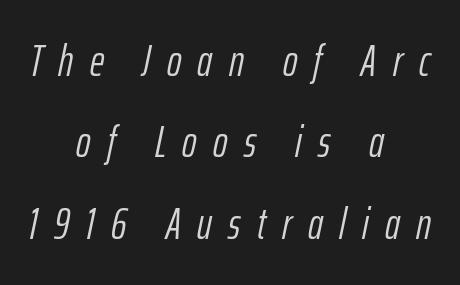
The image shows 44 px light, condensed type, italic (leaning right); set centered, line spacing 1.85x, unusually wide letter spacing (+0.37 em), not underlined; low stroke contrast and a medium x-height.
